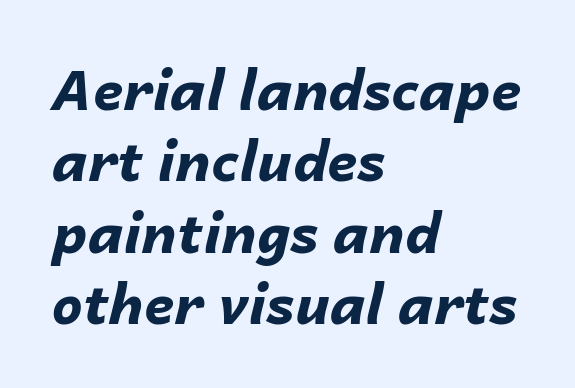
{"italic": "yes", "lean": "right", "slant_degrees": 14, "bold": "yes", "weight": "bold", "width": "normal", "stroke_contrast": "low", "x_height": "medium", "monospaced": "no", "underline": "no", "align": "left", "line_spacing": "normal", "line_spacing_ratio": 1.3, "letter_spacing": "normal", "letter_spacing_em": 0.0, "glyph_px": 55}
